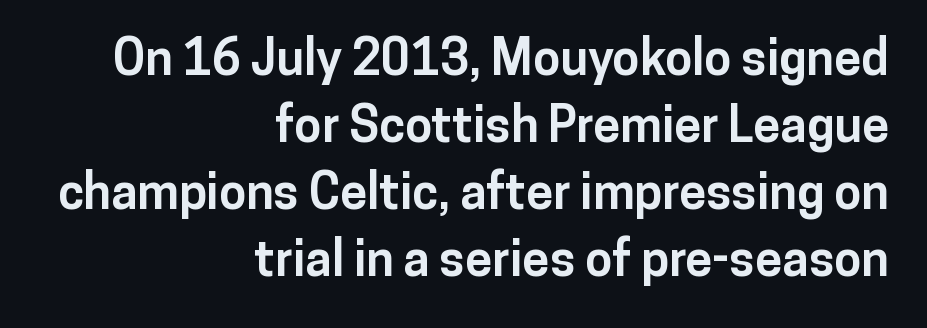
The image shows 49 px bold sans-serif type, upright; set right-aligned, normal line spacing (1.37x), normal letter spacing, not underlined; low stroke contrast and a medium x-height.
